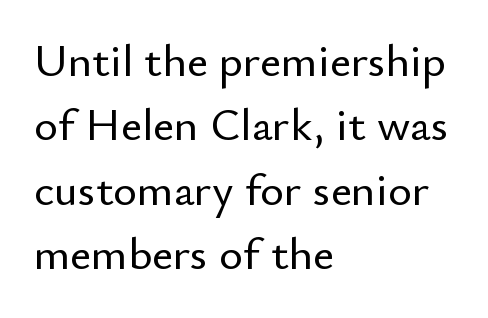
A typesetter would call this proportional, since set widths differ per character. This sample uses an upright cut, with every glyph sitting square on the baseline. Observe the absence of serifs on each vertical stroke in this sample. Alignment: flush left.
